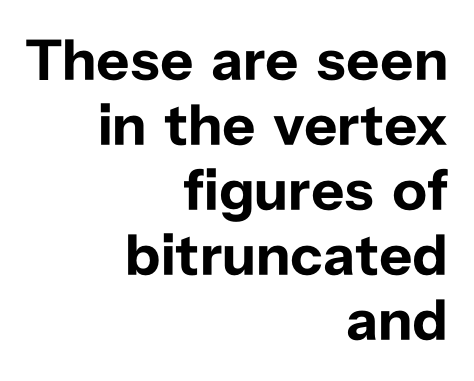
{"serif": "no", "italic": "no", "bold": "yes", "weight": "bold", "width": "normal", "stroke_contrast": "low", "x_height": "medium", "monospaced": "no", "underline": "no", "align": "right", "line_spacing": "tight", "line_spacing_ratio": 1.12, "letter_spacing": "normal", "letter_spacing_em": 0.0, "glyph_px": 58}
